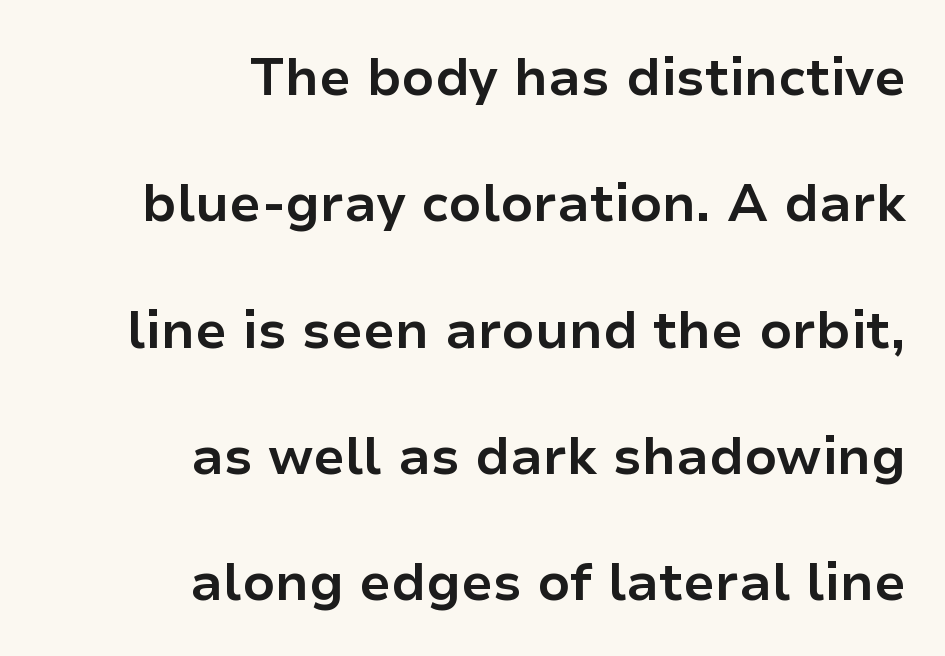
Typesetter's note: full bold, strokes at maximum text heaviness. Decoration check: the copy has no underline. Character widths vary here, with narrow letters taking less room than wide ones. Tall strokes in this sample are plumb rather than angled. The designer dialed line spacing up above the default.
